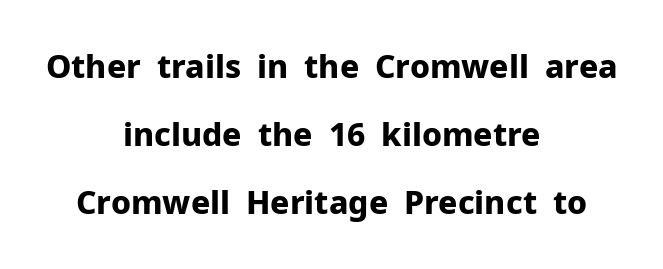
The image shows 32 px bold sans-serif type, upright; set centered, loose line spacing (2.12x), normal letter spacing, not underlined; low stroke contrast and a medium x-height.
